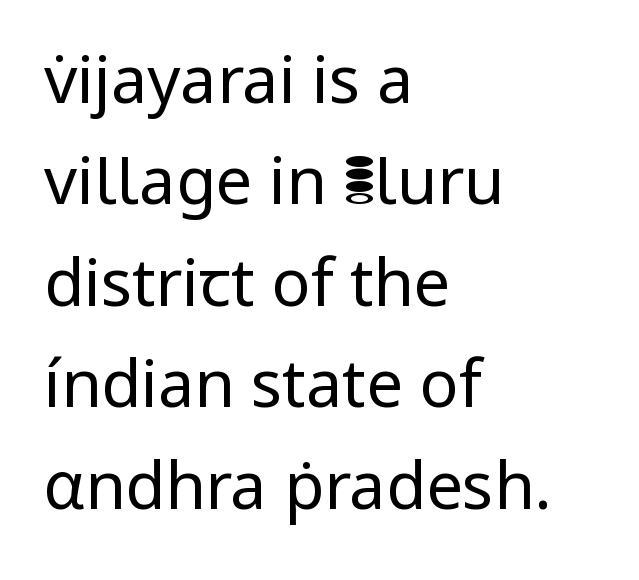
Q: Is the text bold? A: No.
Q: Is the text italic (slanted)? A: No, it is upright.
Q: Is the typeface a serif or a sans-serif typeface? A: Sans-serif.
Q: Is the text underlined? A: No.
Q: How is the paragraph aligned? A: Left-aligned.
Q: Is the spacing between letters normal or unusually wide? A: Normal.
Q: Is the spacing between lines tight, normal or loose? A: Normal.
Q: Width (condensed, normal, or wide)? A: Normal.
Q: Stroke contrast? A: Low.
Q: x-height? A: Medium.
Q: Monospaced? A: No.
